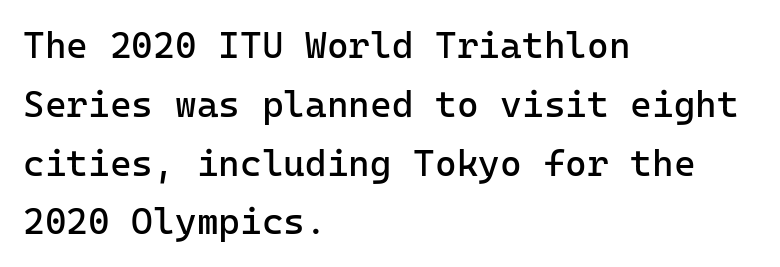
Q: Is the text bold? A: No.
Q: Is the text italic (slanted)? A: No, it is upright.
Q: Is the typeface a serif or a sans-serif typeface? A: Sans-serif.
Q: Is the text underlined? A: No.
Q: How is the paragraph aligned? A: Left-aligned.
Q: Is the spacing between letters normal or unusually wide? A: Normal.
Q: Is the spacing between lines tight, normal or loose? A: Normal.
Q: Width (condensed, normal, or wide)? A: Normal.
Q: Stroke contrast? A: Low.
Q: x-height? A: Medium.
Q: Monospaced? A: Yes.
